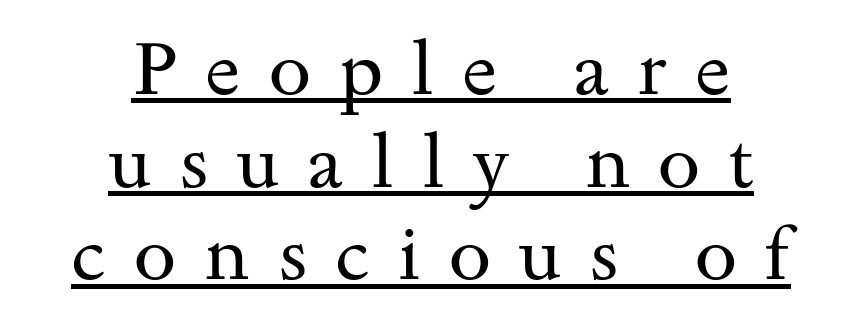
Q: Is the text bold? A: No.
Q: Is the text italic (slanted)? A: No, it is upright.
Q: Is the typeface a serif or a sans-serif typeface? A: Serif.
Q: Is the text underlined? A: Yes.
Q: How is the paragraph aligned? A: Centered.
Q: Is the spacing between letters normal or unusually wide? A: Unusually wide.
Q: Width (condensed, normal, or wide)? A: Wide.
Q: Stroke contrast? A: Medium.
Q: x-height? A: Small.
Q: Monospaced? A: No.
